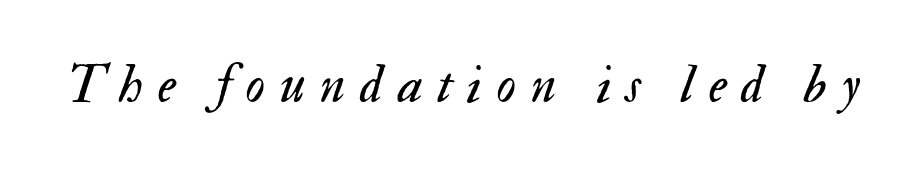
The face used here is proportionally spaced, like ordinary book or web type. Letters rest on an invisible, unmarked baseline. No heavy texture on the line: the type isn't bold. Is the letter spacing exaggerated? Yes — the characters are pushed far apart. Looking at the ascenders, they clearly lean.
